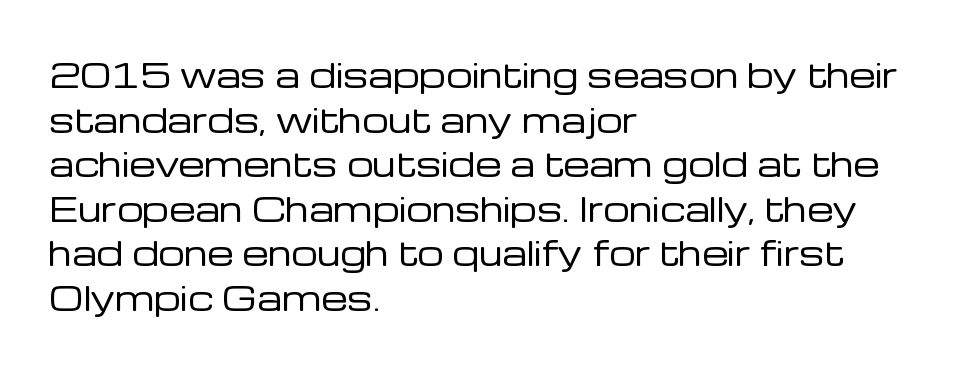
Q: Is the text bold? A: No.
Q: Is the text italic (slanted)? A: No, it is upright.
Q: Is the typeface a serif or a sans-serif typeface? A: Sans-serif.
Q: Is the text underlined? A: No.
Q: How is the paragraph aligned? A: Left-aligned.
Q: Is the spacing between letters normal or unusually wide? A: Normal.
Q: Is the spacing between lines tight, normal or loose? A: Normal.
Q: Width (condensed, normal, or wide)? A: Normal.
Q: Stroke contrast? A: Low.
Q: x-height? A: Medium.
Q: Monospaced? A: No.
